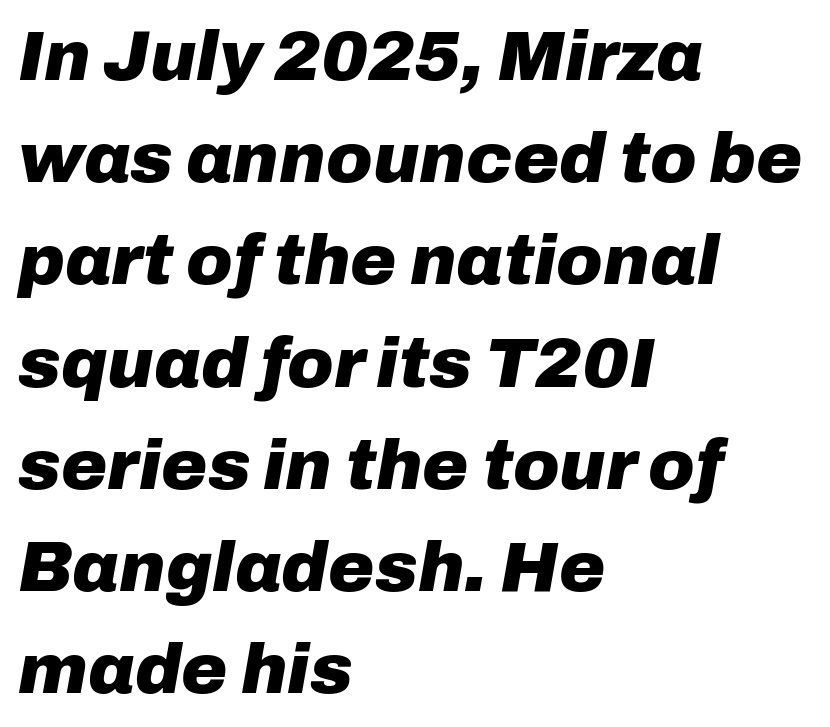
{"italic": "yes", "lean": "right", "slant_degrees": 10, "bold": "yes", "weight": "heavy", "width": "normal", "stroke_contrast": "low", "x_height": "medium", "monospaced": "no", "underline": "no", "align": "left", "line_spacing": "normal", "line_spacing_ratio": 1.46, "letter_spacing": "normal", "letter_spacing_em": 0.0, "glyph_px": 70}
